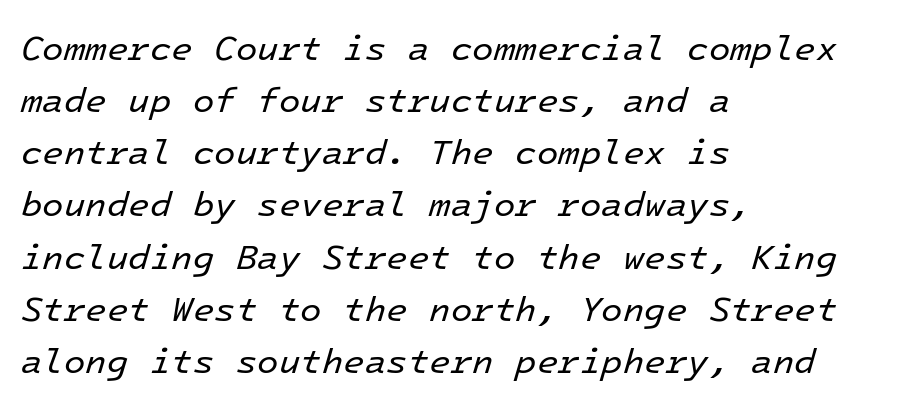
Vertically, the passage feels balanced, rows spaced as you'd expect. This rendering leaves character spacing at its baseline value. Caption: face not bold, strokes unweighted. Type without underlining. Each letter, wide or thin by design, is forced into the same width here.
